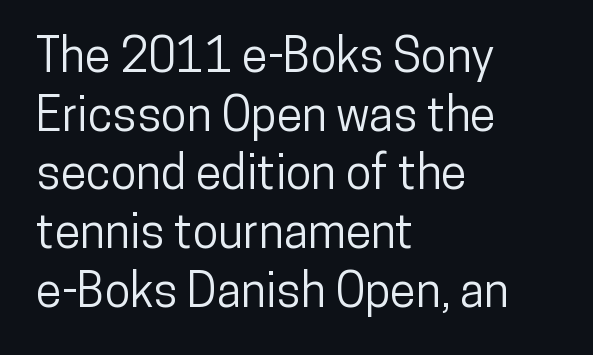
The image shows 47 px condensed sans-serif type, upright; set left-aligned, normal line spacing (1.25x), normal letter spacing, not underlined; low stroke contrast and a medium x-height.
